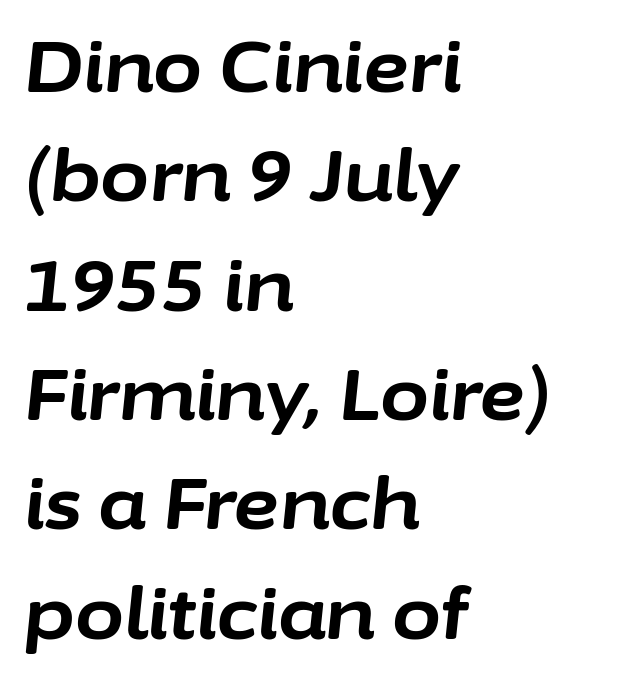
The image shows 71 px bold type, italic (leaning right); set left-aligned, normal line spacing (1.54x), normal letter spacing, not underlined; low stroke contrast and a medium x-height.
